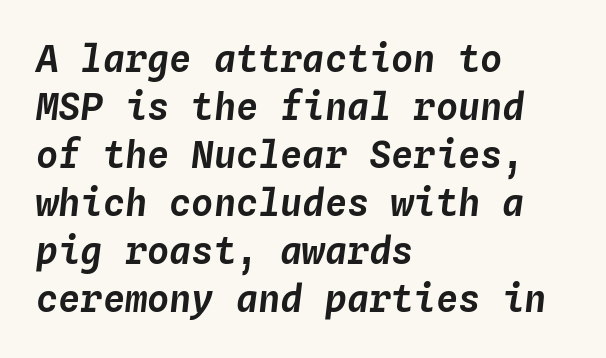
Q: Is the text italic (slanted)? A: Yes, it leans right by about 4 degrees.
Q: Is the text underlined? A: No.
Q: How is the paragraph aligned? A: Left-aligned.
Q: Is the spacing between letters normal or unusually wide? A: Normal.
Q: Is the spacing between lines tight, normal or loose? A: Normal.
Q: Width (condensed, normal, or wide)? A: Normal.
Q: Stroke contrast? A: Low.
Q: x-height? A: Medium.
Q: Monospaced? A: Yes.
